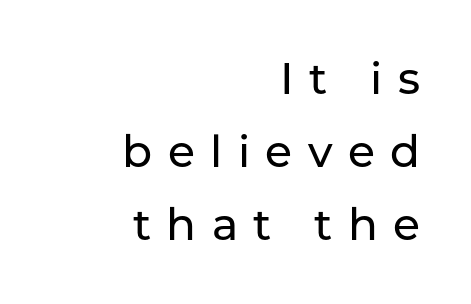
{"serif": "no", "italic": "no", "width": "normal", "stroke_contrast": "low", "x_height": "medium", "monospaced": "no", "underline": "no", "align": "right", "line_spacing": "normal", "line_spacing_ratio": 1.66, "letter_spacing": "wide", "letter_spacing_em": 0.35, "glyph_px": 44}
